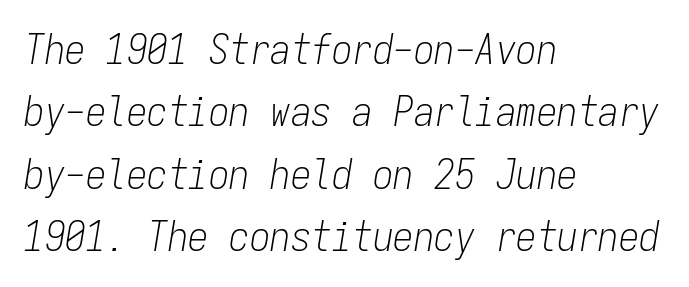
{"italic": "yes", "lean": "right", "slant_degrees": 9, "bold": "no", "weight": "light", "width": "condensed", "stroke_contrast": "low", "x_height": "medium", "monospaced": "yes", "underline": "no", "align": "left", "line_spacing": "normal", "line_spacing_ratio": 1.52, "letter_spacing": "normal", "letter_spacing_em": 0.0, "glyph_px": 41}
